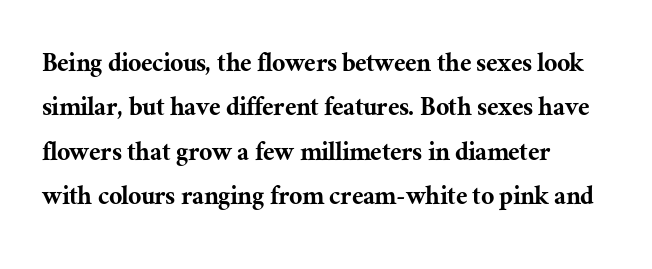
The area under the type is left untouched. The type is set solid horizontally, with unmodified tracking. Evenly set lines give the paragraph a standard silhouette. Check where the strokes stop: tiny serifs finish them off. Short and long lines alike share a common starting point at left. Ascenders rise straight up at ninety degrees.
